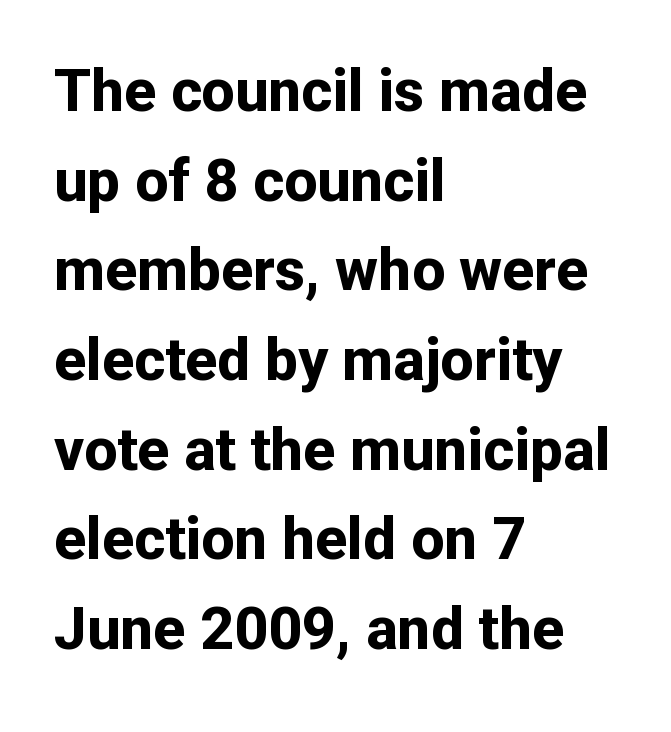
Q: Is the text bold? A: Yes.
Q: Is the text italic (slanted)? A: No, it is upright.
Q: Is the typeface a serif or a sans-serif typeface? A: Sans-serif.
Q: Is the text underlined? A: No.
Q: How is the paragraph aligned? A: Left-aligned.
Q: Is the spacing between letters normal or unusually wide? A: Normal.
Q: Is the spacing between lines tight, normal or loose? A: Normal.
Q: Width (condensed, normal, or wide)? A: Normal.
Q: Stroke contrast? A: Low.
Q: x-height? A: Medium.
Q: Monospaced? A: No.
